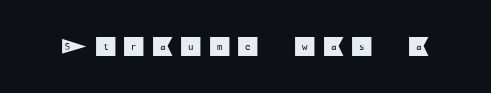
The font's upright variant was chosen for this text. Letter spacing: wide. Type without underlining.
